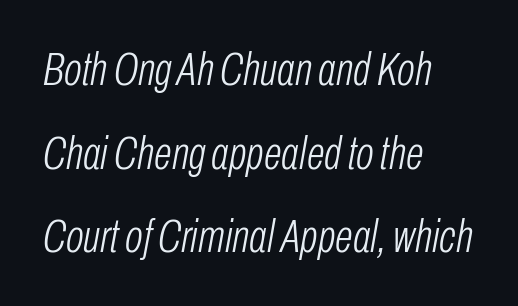
{"italic": "yes", "lean": "right", "slant_degrees": 10, "bold": "no", "weight": "light", "width": "condensed", "stroke_contrast": "low", "x_height": "medium", "monospaced": "no", "underline": "no", "align": "left", "line_spacing_ratio": 1.78, "letter_spacing": "normal", "letter_spacing_em": 0.0, "glyph_px": 47}
